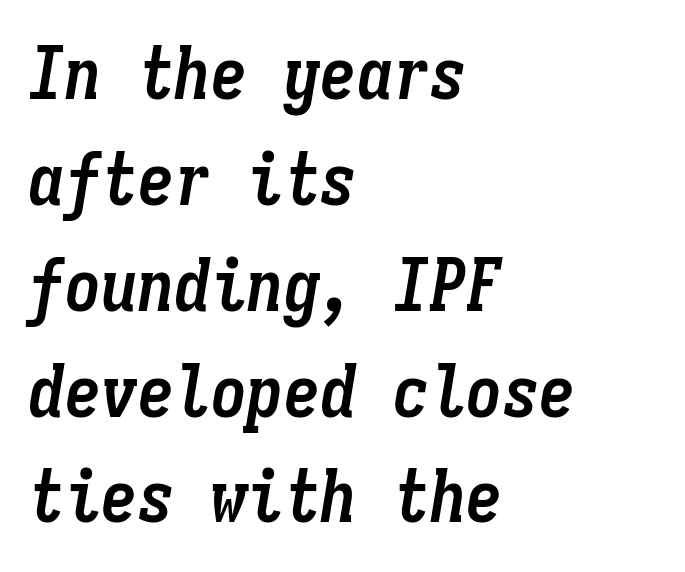
{"italic": "yes", "lean": "right", "slant_degrees": 9, "bold": "yes", "weight": "semibold", "width": "condensed", "stroke_contrast": "low", "x_height": "medium", "monospaced": "yes", "underline": "no", "align": "left", "line_spacing": "normal", "line_spacing_ratio": 1.45, "letter_spacing": "normal", "letter_spacing_em": 0.0, "glyph_px": 73}
